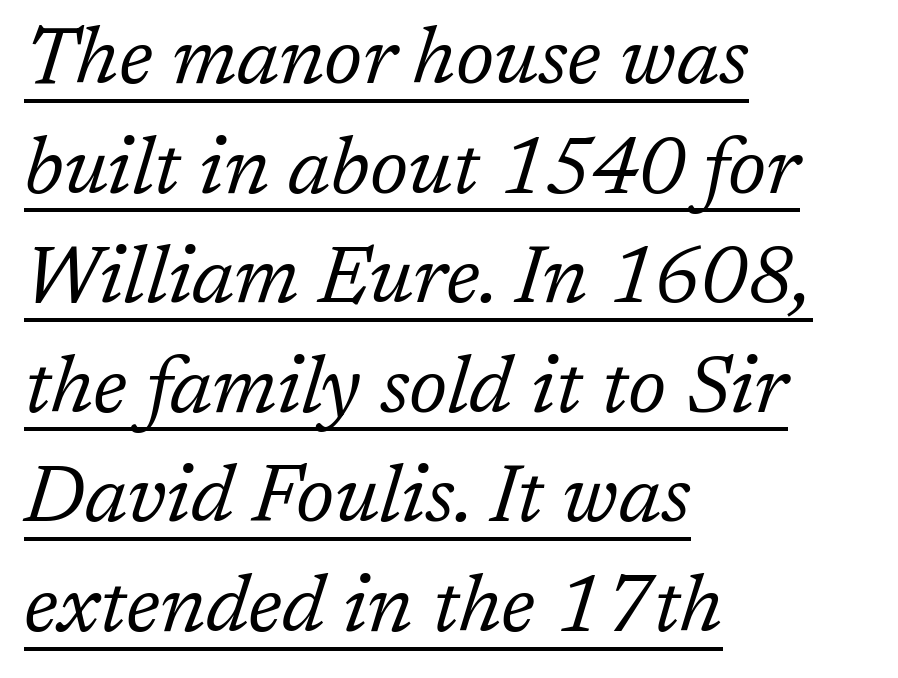
The image shows 80 px regular-weight serif type, italic (leaning right); set left-aligned, normal line spacing (1.37x), normal letter spacing, underlined; low stroke contrast and a medium x-height.
